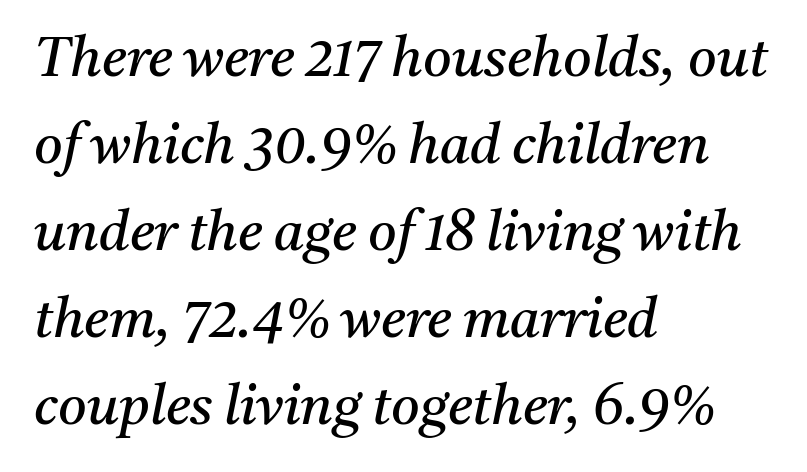
Q: Is the text bold? A: No.
Q: Is the text italic (slanted)? A: Yes, it leans right by about 11 degrees.
Q: Is the typeface a serif or a sans-serif typeface? A: Serif.
Q: Is the text underlined? A: No.
Q: How is the paragraph aligned? A: Left-aligned.
Q: Is the spacing between letters normal or unusually wide? A: Normal.
Q: Is the spacing between lines tight, normal or loose? A: Normal.
Q: Width (condensed, normal, or wide)? A: Normal.
Q: Stroke contrast? A: Medium.
Q: x-height? A: Medium.
Q: Monospaced? A: No.
